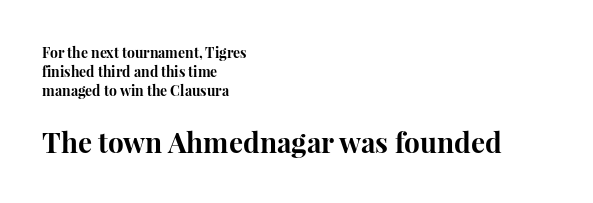
Descender tails drop into unmarked territory. Small tapered or slab feet sit at the stroke ends, so this counts as serif. You could not count columns in this text — the font is proportionally spaced. Of the two passages, the one underneath uses the larger point size. Pretty heavy lettering here — definitely bold.
